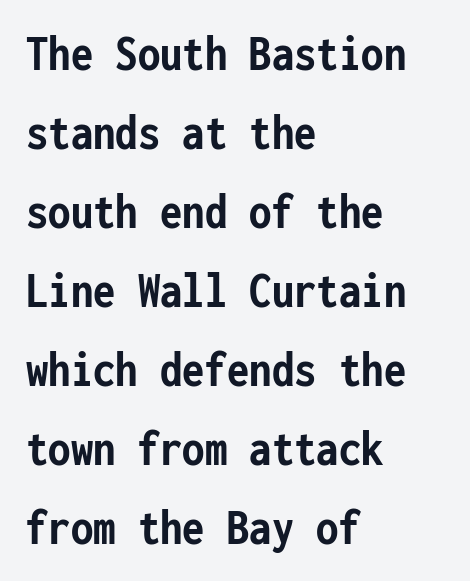
The image shows 51 px semibold, condensed sans-serif type, upright, monospaced; set left-aligned, normal line spacing (1.55x), normal letter spacing, not underlined; low stroke contrast and a medium x-height.
